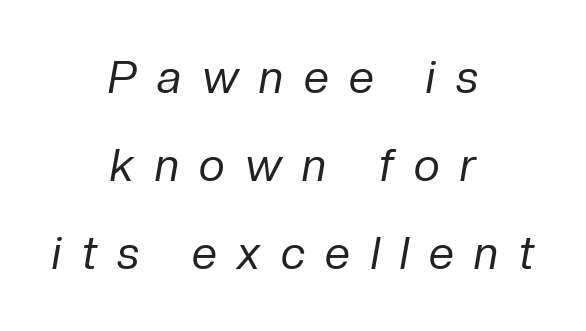
Think standard paragraph weight, or any step lighter than that. Neither beginnings nor endings align; midpoints do. How would I describe the line gaps? Wide and relaxed. Check the space under the baseline: it is left empty. There's an unmistakable incline to the writing here.
